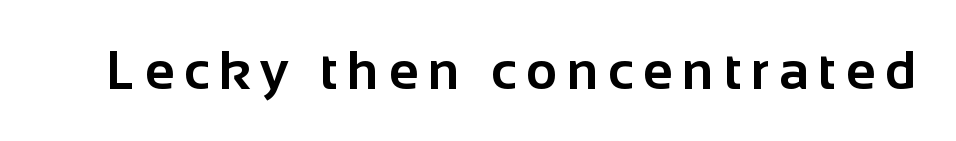
Note: no serifs on the glyphs. Has an underline been added? It has not. Unlike italic type, these characters show no tilt at all. Spacing verdict: proportional, widths tailored to each character.
